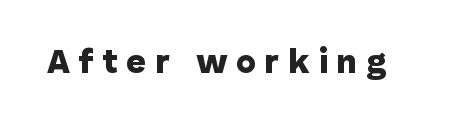
{"serif": "no", "italic": "no", "bold": "yes", "weight": "heavy", "width": "normal", "stroke_contrast": "low", "x_height": "medium", "monospaced": "no", "underline": "no", "letter_spacing": "wide", "letter_spacing_em": 0.25, "glyph_px": 34}
